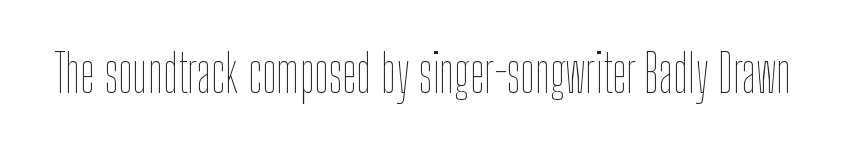
Q: Is the text bold? A: No.
Q: Is the text italic (slanted)? A: No, it is upright.
Q: Is the text underlined? A: No.
Q: Is the spacing between letters normal or unusually wide? A: Normal.
Q: Width (condensed, normal, or wide)? A: Condensed.
Q: Stroke contrast? A: Low.
Q: x-height? A: Medium.
Q: Monospaced? A: No.
